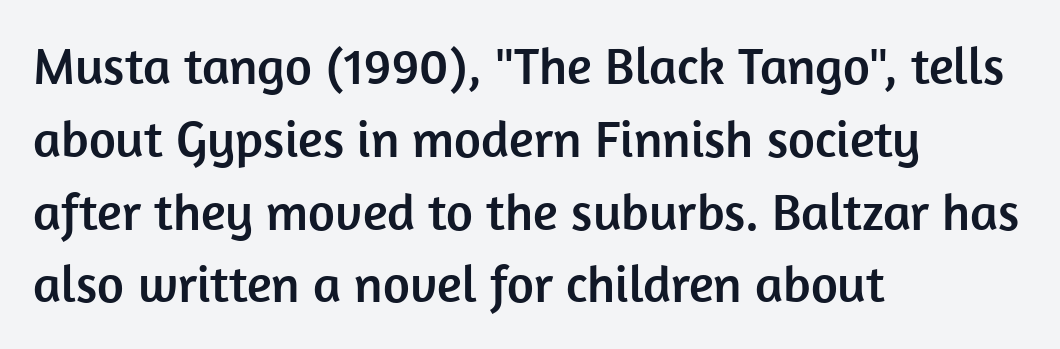
The image shows 52 px sans-serif type, upright; set left-aligned, normal line spacing (1.4x), normal letter spacing, not underlined; low stroke contrast and a medium x-height.
